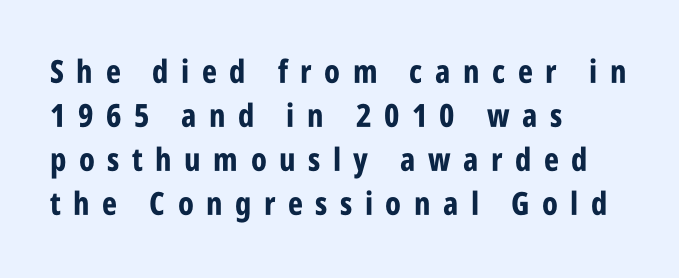
{"serif": "no", "italic": "no", "bold": "yes", "weight": "bold", "width": "condensed", "stroke_contrast": "low", "x_height": "large", "monospaced": "no", "underline": "no", "align": "left", "line_spacing": "normal", "line_spacing_ratio": 1.38, "letter_spacing": "wide", "letter_spacing_em": 0.39, "glyph_px": 32}
